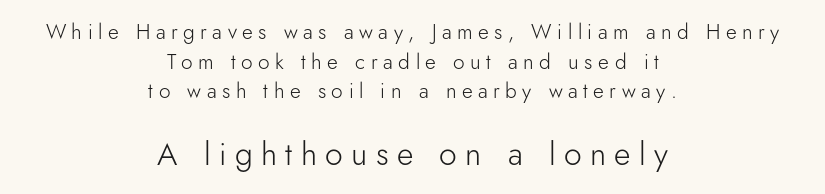
The image shows 32 px light sans-serif type, upright; set centered, normal line spacing (1.41x), unusually wide letter spacing (+0.26 em), not underlined; the second (bottom) block is 1.52x larger; low stroke contrast and a small x-height.
